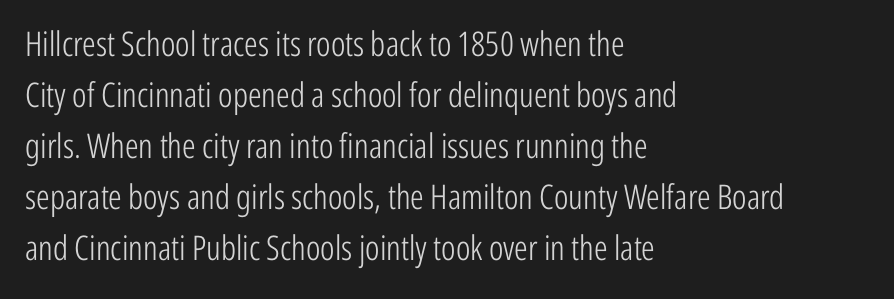
Varying glyph widths throughout — classic text-font behaviour. Nobody touched the tracking dial on this one. Short and long lines alike share a common starting point at left. Beneath every word, the page is bare. The type sits square on the baseline with zero lean.
